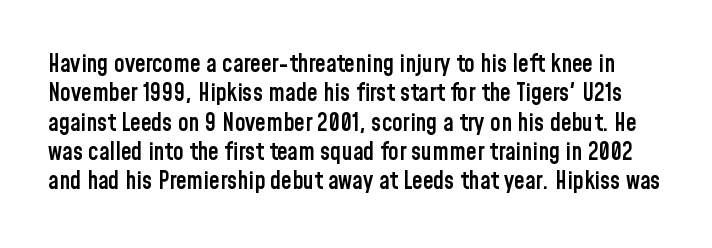
The image shows 24 px text type, upright; set line spacing 1.22x, normal letter spacing, not underlined.
